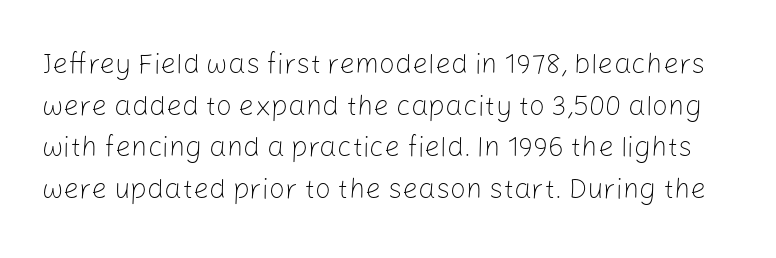
{"serif": "no", "italic": "no", "bold": "no", "weight": "light", "width": "normal", "stroke_contrast": "low", "x_height": "medium", "monospaced": "no", "underline": "no", "line_spacing": "normal", "line_spacing_ratio": 1.49, "letter_spacing": "normal", "letter_spacing_em": 0.0, "glyph_px": 28}
